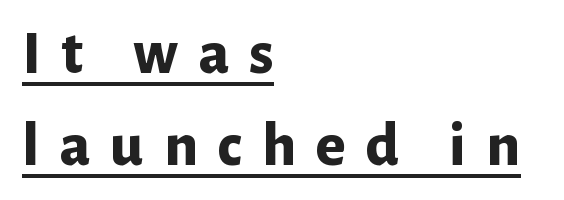
The type sits square on the baseline with zero lean. Strong, thick strokes mark this as bold type. The letters carry no serifs — their stems end cleanly without finishing strokes. Interline gaps are of average width in this sample.
